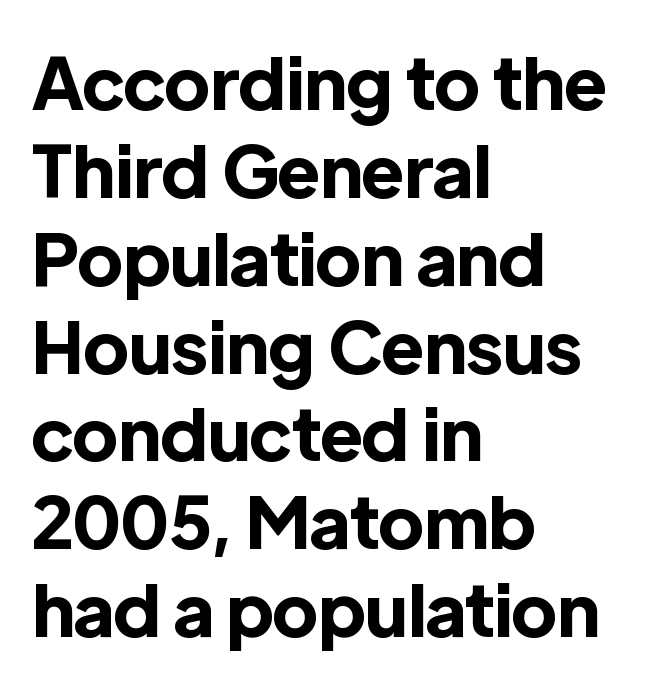
{"serif": "no", "italic": "no", "bold": "yes", "weight": "bold", "width": "normal", "x_height": "medium", "monospaced": "no", "underline": "no", "align": "left", "line_spacing_ratio": 1.22, "letter_spacing": "normal", "letter_spacing_em": 0.0, "glyph_px": 72}
